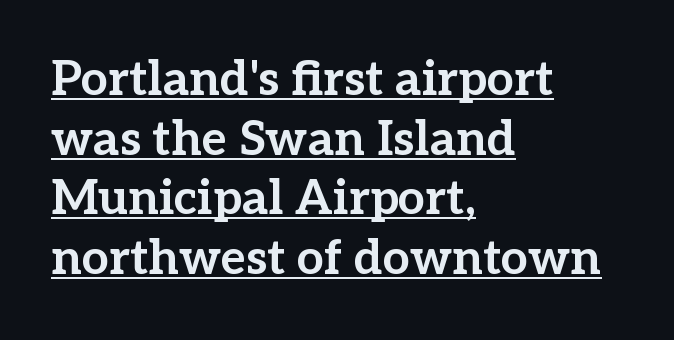
Q: Is the text bold? A: Yes.
Q: Is the text italic (slanted)? A: No, it is upright.
Q: Is the typeface a serif or a sans-serif typeface? A: Serif.
Q: Is the text underlined? A: Yes.
Q: How is the paragraph aligned? A: Left-aligned.
Q: Is the spacing between letters normal or unusually wide? A: Normal.
Q: Width (condensed, normal, or wide)? A: Normal.
Q: Stroke contrast? A: Low.
Q: x-height? A: Medium.
Q: Monospaced? A: No.
